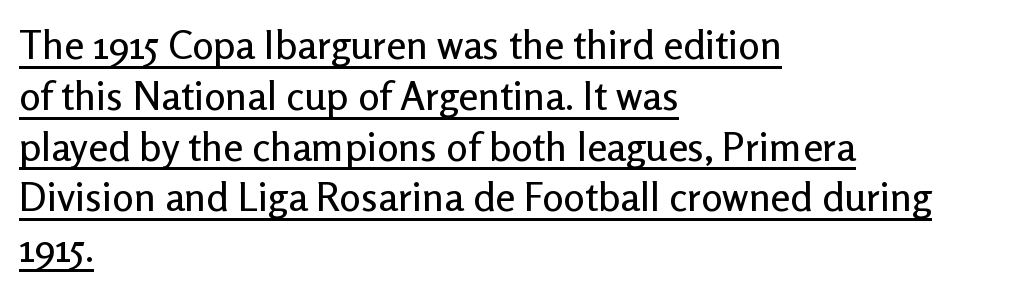
The image shows 40 px sans-serif type, upright; set left-aligned, normal line spacing (1.27x), normal letter spacing, underlined; low stroke contrast and a medium x-height.
